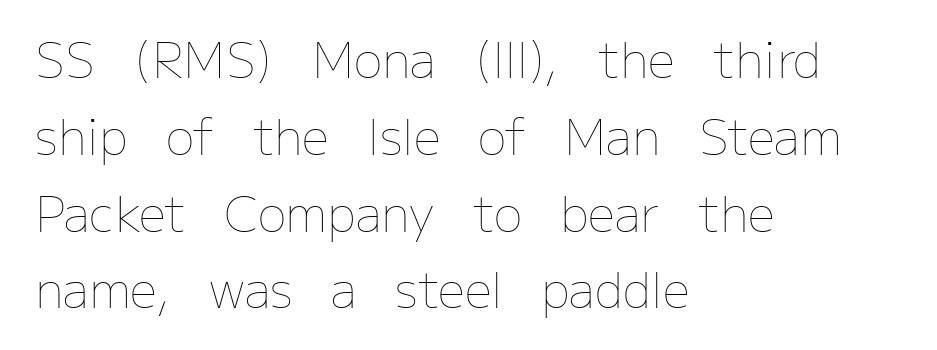
The image shows 48 px thin type, upright; set left-aligned, normal line spacing (1.6x), normal letter spacing, not underlined; low stroke contrast and a medium x-height.
